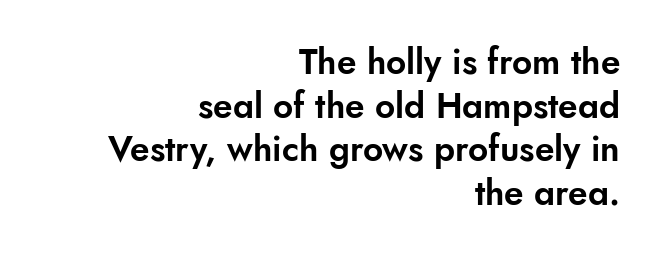
Q: Is the text italic (slanted)? A: No, it is upright.
Q: Is the typeface a serif or a sans-serif typeface? A: Sans-serif.
Q: Is the text underlined? A: No.
Q: How is the paragraph aligned? A: Right-aligned.
Q: Is the spacing between letters normal or unusually wide? A: Normal.
Q: Is the spacing between lines tight, normal or loose? A: Normal.
Q: Width (condensed, normal, or wide)? A: Normal.
Q: Stroke contrast? A: Low.
Q: x-height? A: Small.
Q: Monospaced? A: No.
